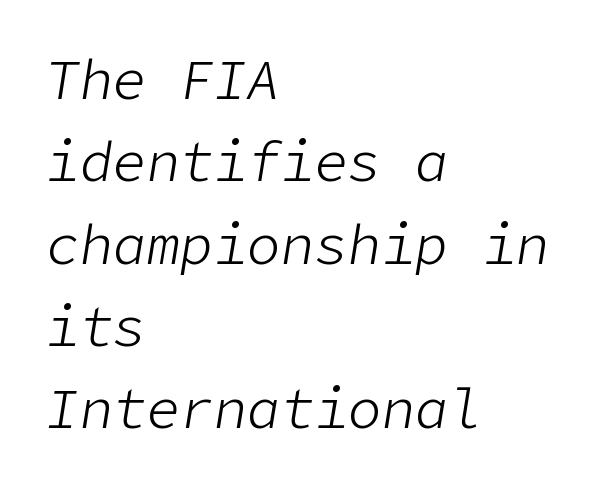
The image shows 56 px light type, italic (leaning right); set left-aligned, normal line spacing (1.47x), normal letter spacing, not underlined; low stroke contrast and a medium x-height.
